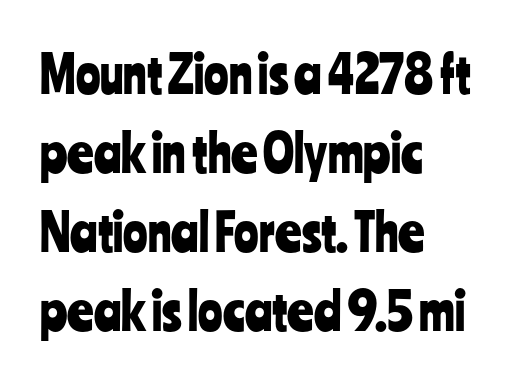
The image shows 51 px condensed sans-serif type, upright; set left-aligned, normal line spacing (1.55x), normal letter spacing, not underlined; low stroke contrast and a medium x-height.
